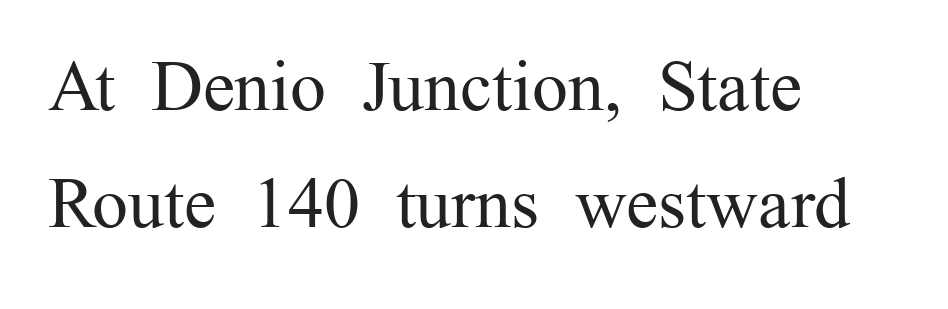
Q: Is the text bold? A: No.
Q: Is the text italic (slanted)? A: No, it is upright.
Q: Is the typeface a serif or a sans-serif typeface? A: Serif.
Q: Is the text underlined? A: No.
Q: How is the paragraph aligned? A: Left-aligned.
Q: Is the spacing between letters normal or unusually wide? A: Normal.
Q: Is the spacing between lines tight, normal or loose? A: Normal.
Q: Width (condensed, normal, or wide)? A: Normal.
Q: Stroke contrast? A: Medium.
Q: x-height? A: Medium.
Q: Monospaced? A: No.
